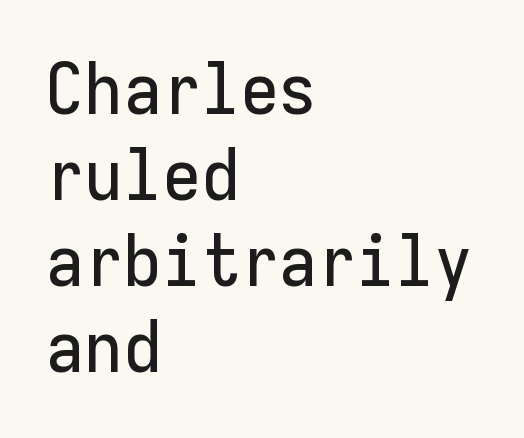
The face used here is rendered with its standard letterfit. Note the uniform advance width — an 'i' takes as much space as an 'm'. What kind of face is this? One without serifs — a sans. The setting favours the left margin, as ordinary paragraphs usually do.
